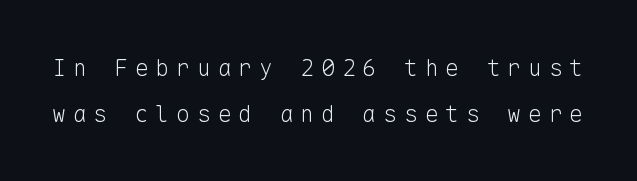
The image shows 23 px text type, upright; set loose line spacing (2.0x), unusually wide letter spacing (+0.3 em), not underlined.
